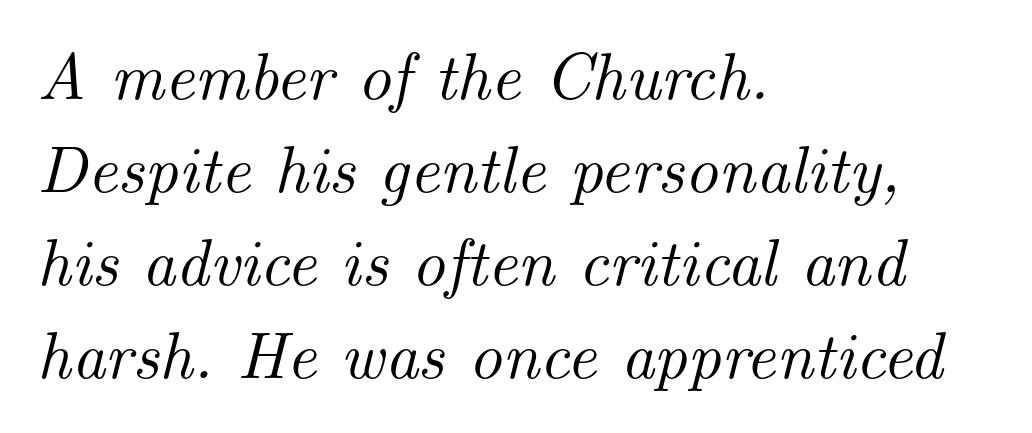
Q: Is the text italic (slanted)? A: Yes, it leans right by about 14 degrees.
Q: Is the typeface a serif or a sans-serif typeface? A: Serif.
Q: Is the text underlined? A: No.
Q: How is the paragraph aligned? A: Left-aligned.
Q: Is the spacing between letters normal or unusually wide? A: Normal.
Q: Is the spacing between lines tight, normal or loose? A: Normal.
Q: Width (condensed, normal, or wide)? A: Normal.
Q: Stroke contrast? A: Medium.
Q: x-height? A: Small.
Q: Monospaced? A: No.
